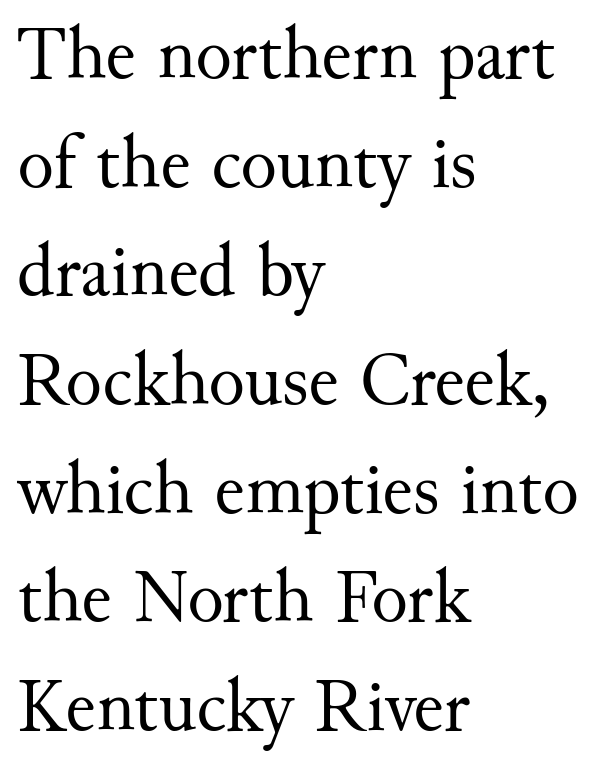
{"serif": "yes", "italic": "no", "bold": "no", "weight": "regular", "width": "normal", "stroke_contrast": "medium", "x_height": "small", "monospaced": "no", "underline": "no", "align": "left", "line_spacing": "normal", "line_spacing_ratio": 1.43, "letter_spacing": "normal", "letter_spacing_em": 0.0, "glyph_px": 76}
